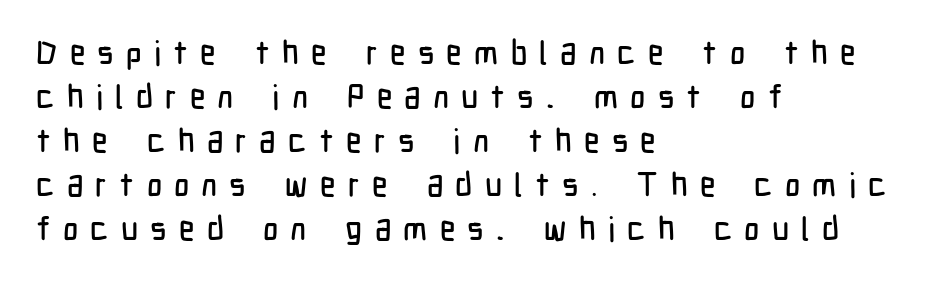
Q: Is the text italic (slanted)? A: No, it is upright.
Q: Is the typeface a serif or a sans-serif typeface? A: Sans-serif.
Q: Is the text underlined? A: No.
Q: How is the paragraph aligned? A: Left-aligned.
Q: Is the spacing between letters normal or unusually wide? A: Unusually wide.
Q: Is the spacing between lines tight, normal or loose? A: Normal.
Q: Width (condensed, normal, or wide)? A: Condensed.
Q: Stroke contrast? A: Low.
Q: x-height? A: Medium.
Q: Monospaced? A: No.
